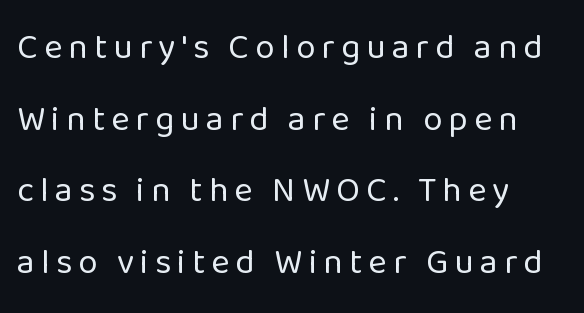
Regarding serifs, this sample does without them. The font sits on the lighter half of the weight spectrum, regular included. The lettering holds an erect, upright posture throughout. Rule under the text: the space is simply empty. Which margin do the lines hug? The left one — the right edge is uneven.
